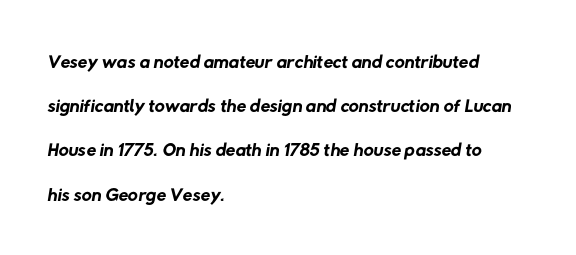
{"serif": "no", "bold": "no", "weight": "regular", "width": "normal", "stroke_contrast": "low", "x_height": "medium", "monospaced": "no", "underline": "no", "align": "left", "line_spacing": "normal", "line_spacing_ratio": 1.58, "letter_spacing": "normal", "letter_spacing_em": 0.0, "glyph_px": 28}
